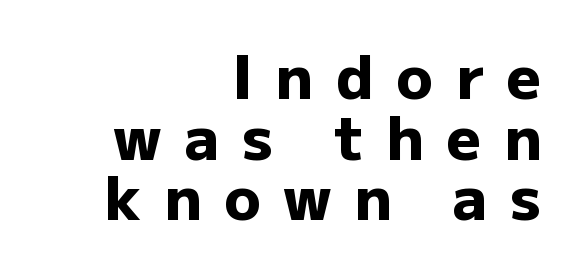
Classification — sans serif. A flush-right, rag-left setting is used for this passage. Is there much room between lines? No — they nearly touch. Display-style spreading of the glyphs; the letterfit is very open.
